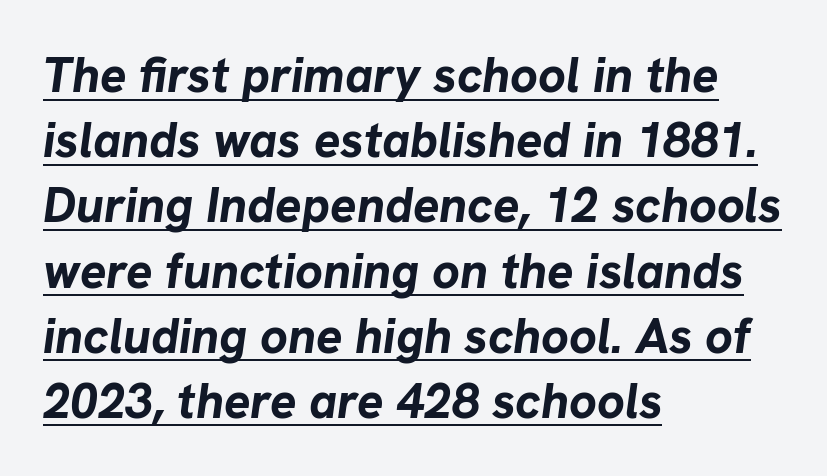
The image shows 49 px bold type, italic (leaning right); set left-aligned, normal line spacing (1.33x), normal letter spacing, underlined; low stroke contrast and a medium x-height.
